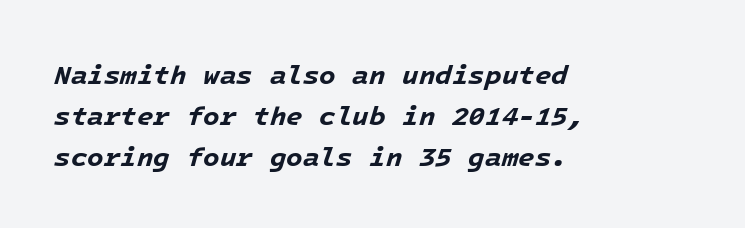
The image shows 27 px bold type, italic (leaning right); set left-aligned, normal line spacing (1.51x), normal letter spacing, not underlined.
